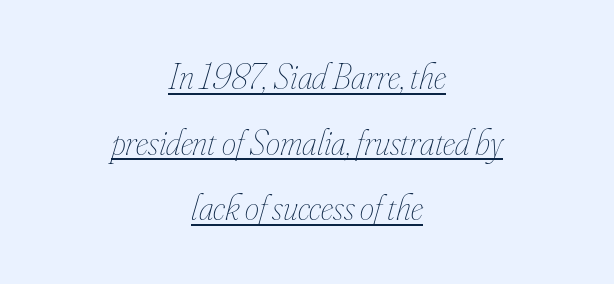
Each letter keeps its own natural width here, so spacing adapts to shape. Looks like someone drew a line under every word here. Vertical stems look standard width or narrower in stroke. Slanted lettering throughout.
